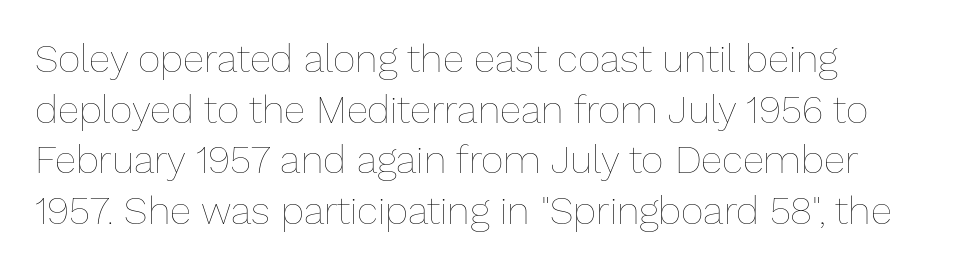
Q: Is the text bold? A: No.
Q: Is the text italic (slanted)? A: No, it is upright.
Q: Is the text underlined? A: No.
Q: Is the spacing between letters normal or unusually wide? A: Normal.
Q: Is the spacing between lines tight, normal or loose? A: Normal.
Q: Width (condensed, normal, or wide)? A: Normal.
Q: Stroke contrast? A: Low.
Q: x-height? A: Medium.
Q: Monospaced? A: No.
